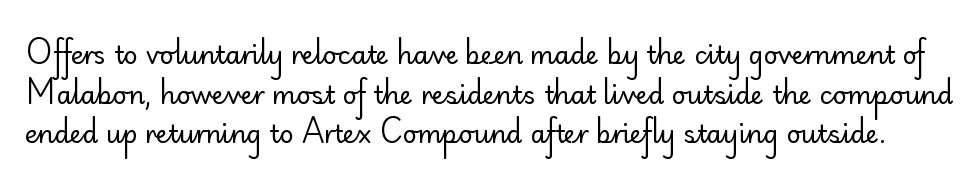
The typeface has the unassuming heft of standard copy or less. This sample uses an upright cut, with every glyph sitting square on the baseline. These lines keep a tight, regular rhythm from letter to letter. The foot of each line stays bare and open. What's the leading like? Ordinary, nothing unusual.
